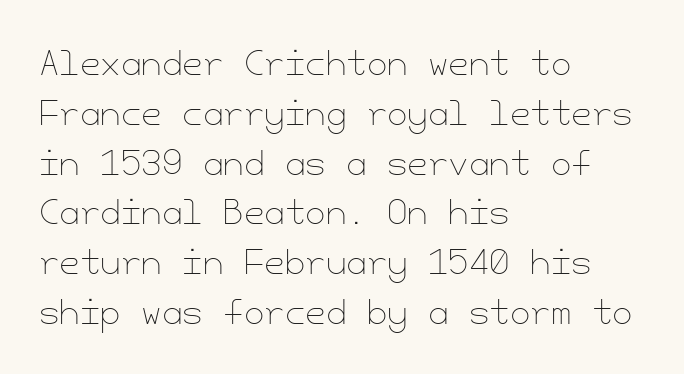
Q: Is the text bold? A: No.
Q: Is the text italic (slanted)? A: No, it is upright.
Q: Is the text underlined? A: No.
Q: How is the paragraph aligned? A: Left-aligned.
Q: Is the spacing between letters normal or unusually wide? A: Normal.
Q: Is the spacing between lines tight, normal or loose? A: Normal.
Q: Width (condensed, normal, or wide)? A: Normal.
Q: Stroke contrast? A: Low.
Q: x-height? A: Small.
